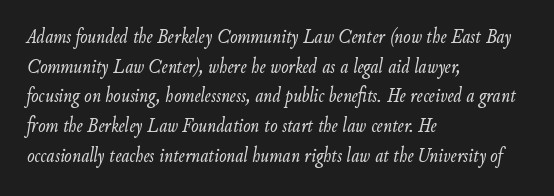
Q: Is the text bold? A: No.
Q: Is the text italic (slanted)? A: Yes, it leans right by about 9 degrees.
Q: Is the text underlined? A: No.
Q: How is the paragraph aligned? A: Left-aligned.
Q: Is the spacing between letters normal or unusually wide? A: Normal.
Q: Is the spacing between lines tight, normal or loose? A: Normal.
